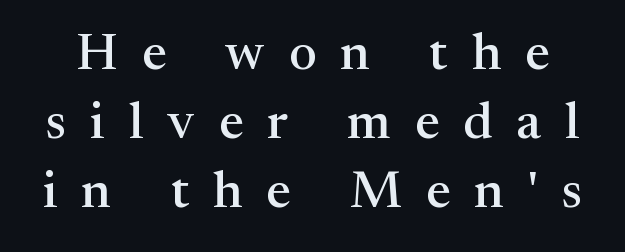
Q: Is the text italic (slanted)? A: No, it is upright.
Q: Is the typeface a serif or a sans-serif typeface? A: Serif.
Q: Is the text underlined? A: No.
Q: Is the spacing between letters normal or unusually wide? A: Unusually wide.
Q: Is the spacing between lines tight, normal or loose? A: Normal.
Q: Width (condensed, normal, or wide)? A: Normal.
Q: Stroke contrast? A: Medium.
Q: x-height? A: Medium.
Q: Monospaced? A: No.
